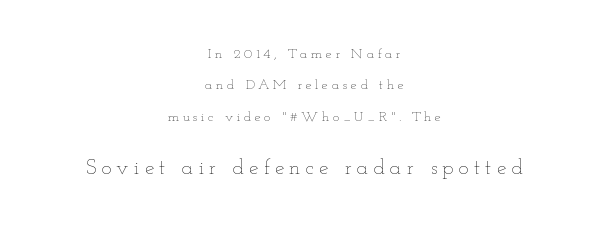
A roman cut, with each character standing at attention. Weight: regular or lighter. The string is rendered with underlining switched off. Loosely led — the rows are spread out.
